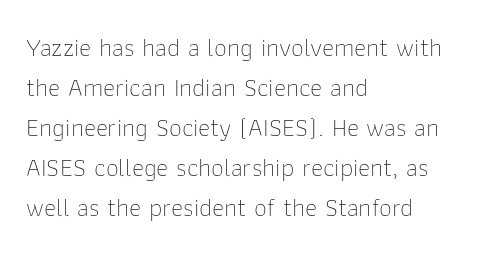
Q: Is the text bold? A: No.
Q: Is the text italic (slanted)? A: No, it is upright.
Q: Is the text underlined? A: No.
Q: How is the paragraph aligned? A: Left-aligned.
Q: Is the spacing between letters normal or unusually wide? A: Normal.
Q: Is the spacing between lines tight, normal or loose? A: Normal.
